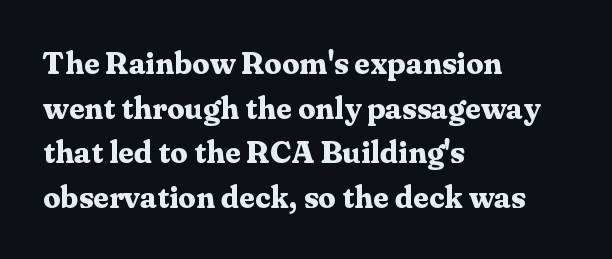
The axis of the letterforms is exactly vertical. Is there much room between lines? A standard amount, neither cramped nor airy. Varying glyph widths throughout — classic text-font behaviour. This rendering employs a face with finishing strokes, i.e., a serif. The rendering uses a bold face; every stroke is thick and dark. The foot of each line stays bare and open.
